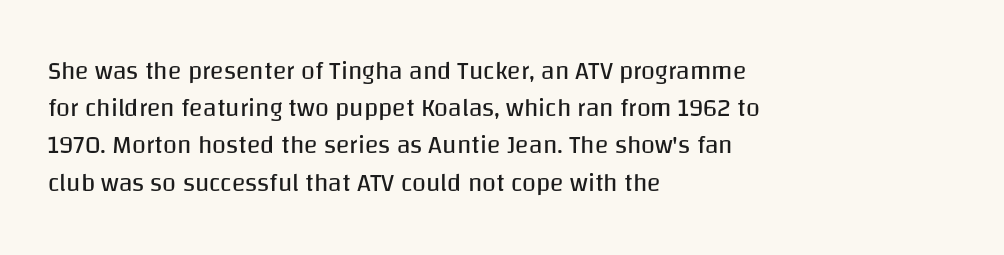
{"italic": "no", "bold": "no", "underline": "no", "align": "left", "line_spacing": "normal", "line_spacing_ratio": 1.49, "letter_spacing": "normal", "letter_spacing_em": 0.0, "glyph_px": 25}
